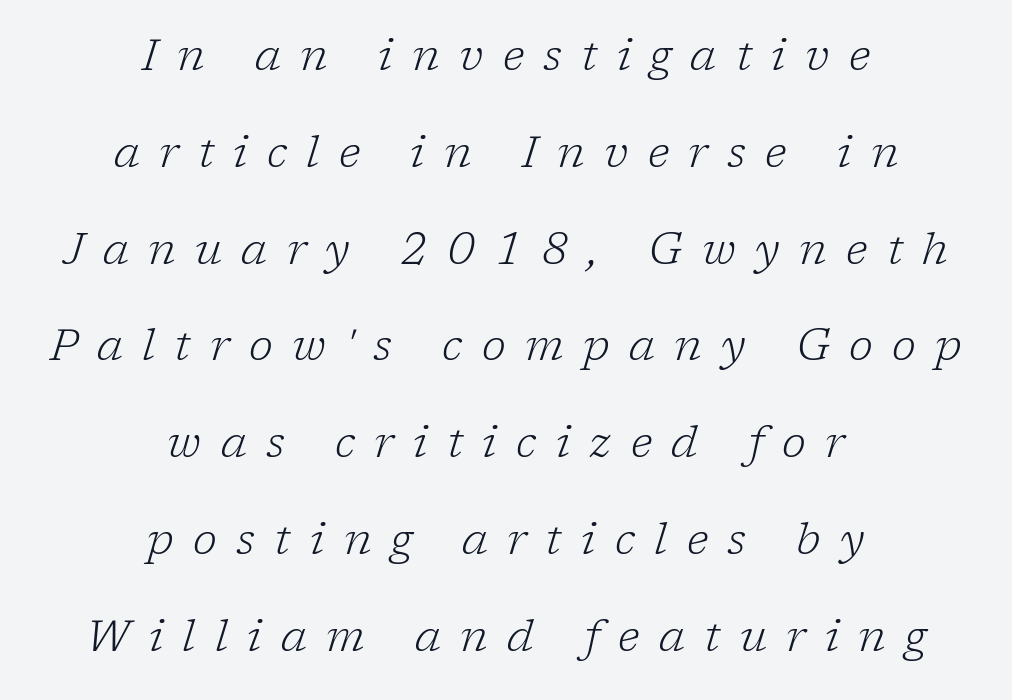
The image shows 44 px light serif type, italic (leaning right); set centered, loose line spacing (2.2x), unusually wide letter spacing (+0.44 em), not underlined; low stroke contrast and a medium x-height.
